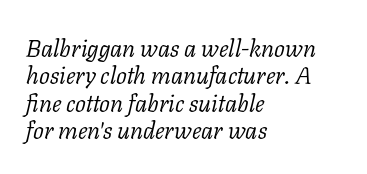
{"italic": "yes", "lean": "right", "slant_degrees": 11, "bold": "no", "underline": "no", "align": "left", "line_spacing": "tight", "line_spacing_ratio": 1.14, "letter_spacing": "normal", "letter_spacing_em": 0.0, "glyph_px": 24}
